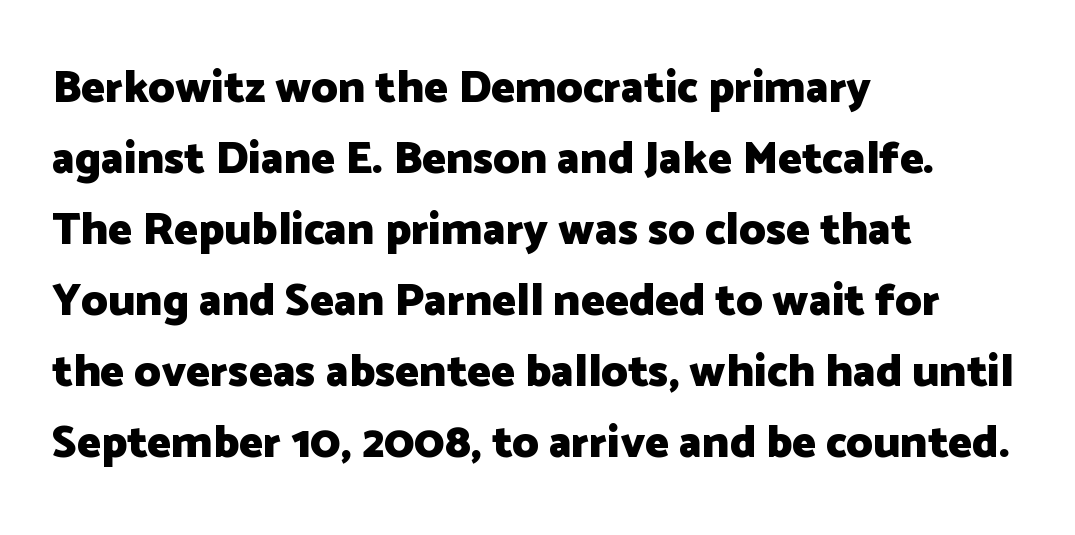
{"serif": "no", "italic": "no", "bold": "yes", "weight": "heavy", "width": "normal", "stroke_contrast": "low", "x_height": "medium", "monospaced": "no", "underline": "no", "align": "left", "line_spacing": "normal", "line_spacing_ratio": 1.58, "letter_spacing": "normal", "letter_spacing_em": 0.0, "glyph_px": 45}
